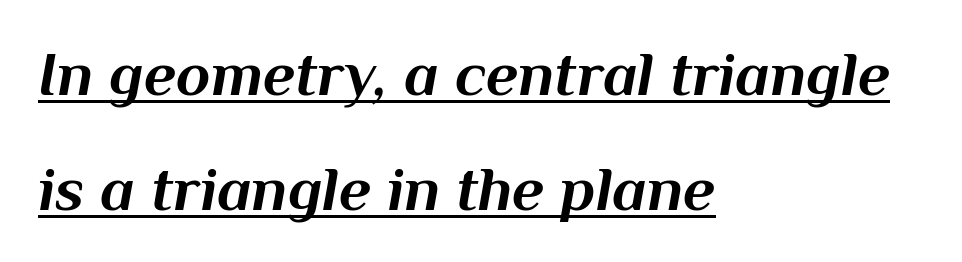
{"italic": "yes", "lean": "right", "slant_degrees": 10, "bold": "yes", "weight": "bold", "width": "normal", "stroke_contrast": "medium", "x_height": "medium", "monospaced": "no", "underline": "yes", "align": "left", "line_spacing_ratio": 1.82, "letter_spacing": "normal", "letter_spacing_em": 0.0, "glyph_px": 63}
